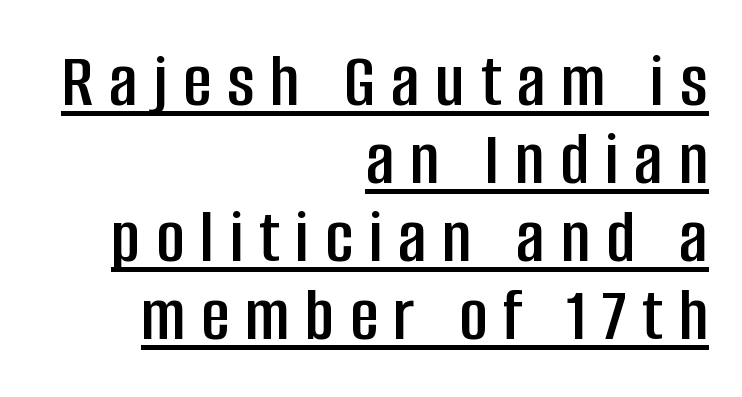
{"serif": "no", "italic": "no", "width": "condensed", "stroke_contrast": "low", "x_height": "large", "monospaced": "no", "underline": "yes", "align": "right", "line_spacing": "tight", "line_spacing_ratio": 1.0, "letter_spacing": "wide", "letter_spacing_em": 0.2, "glyph_px": 78}
